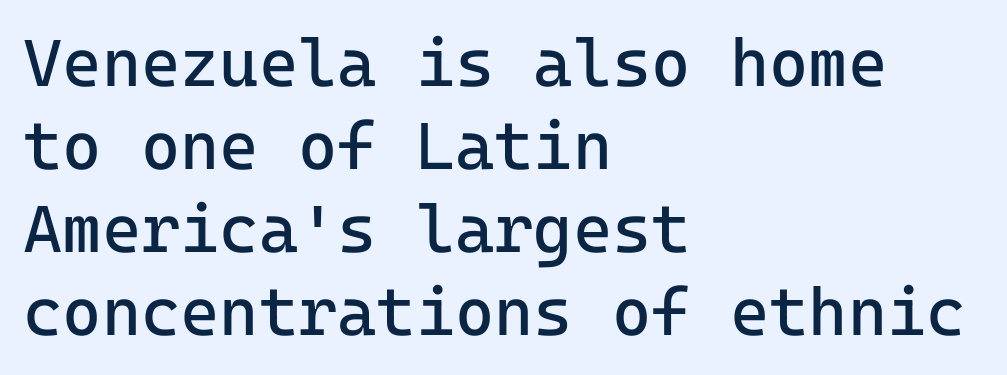
The image shows 67 px regular-weight sans-serif type, upright, monospaced; set left-aligned, line spacing 1.24x, normal letter spacing, not underlined; low stroke contrast and a medium x-height.
